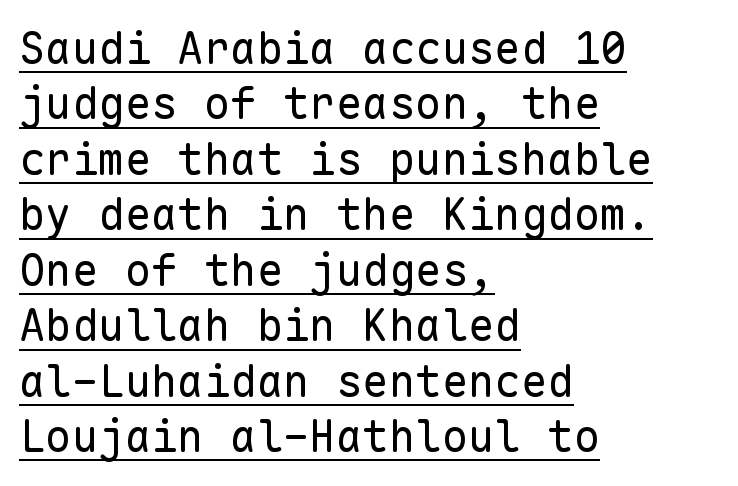
Q: Is the text bold? A: No.
Q: Is the text italic (slanted)? A: No, it is upright.
Q: Is the typeface a serif or a sans-serif typeface? A: Sans-serif.
Q: Is the text underlined? A: Yes.
Q: How is the paragraph aligned? A: Left-aligned.
Q: Is the spacing between letters normal or unusually wide? A: Normal.
Q: Is the spacing between lines tight, normal or loose? A: Normal.
Q: Width (condensed, normal, or wide)? A: Normal.
Q: Stroke contrast? A: Low.
Q: x-height? A: Medium.
Q: Monospaced? A: Yes.
